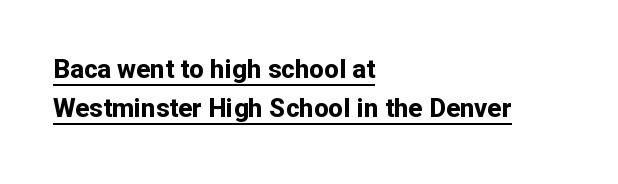
The rows are spaced the way most documents space them. In designer terms, the underline attribute is active on this setting. Pretty heavy lettering here — definitely bold. The passage is arranged the way most books set body copy — flush left. Observe the ordinary spacing: letters are neighbours, not strangers.
